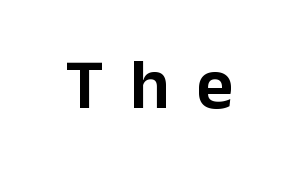
{"serif": "no", "italic": "no", "width": "normal", "stroke_contrast": "low", "x_height": "medium", "monospaced": "no", "underline": "no", "letter_spacing": "wide", "letter_spacing_em": 0.37, "glyph_px": 71}
